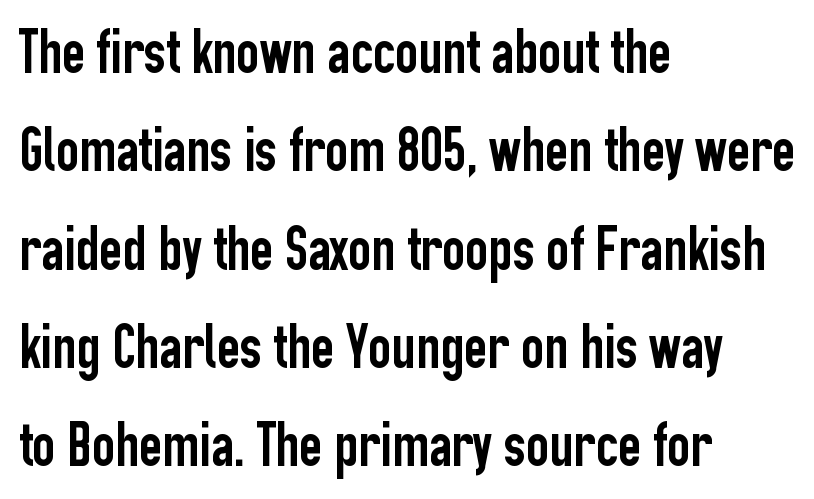
The rendering anchors every line to the left-hand side. What stands out about the letter spacing? Nothing — it is the standard amount. Vertical spacing — default. Tall strokes in this sample are plumb rather than angled. Letters rest on an invisible, unmarked baseline.
